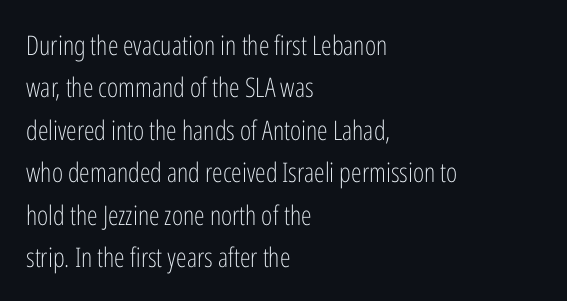
Characters follow at the spacing the type designer built in. Where is the straight margin? On the left. Weight: regular or lighter. Check the space under the baseline: it is left empty. Each new line begins a customary step beneath the previous one.
